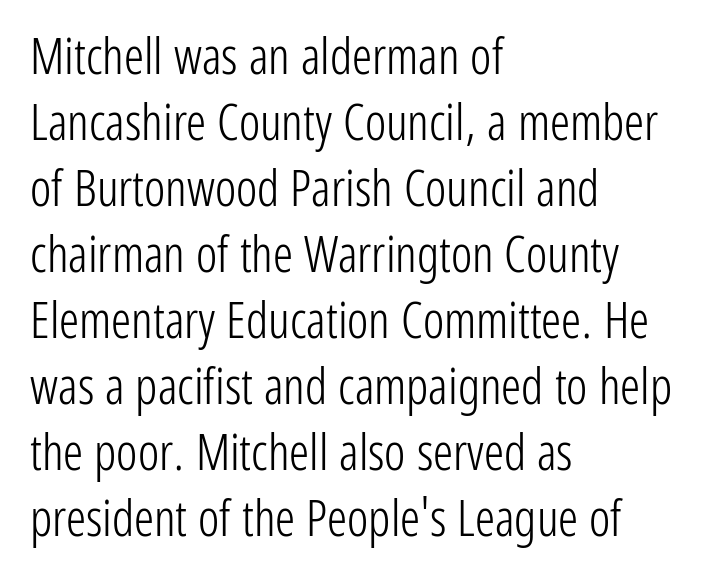
The image shows 50 px light, condensed sans-serif type, upright; set left-aligned, normal line spacing (1.32x), normal letter spacing, not underlined; low stroke contrast and a medium x-height.
